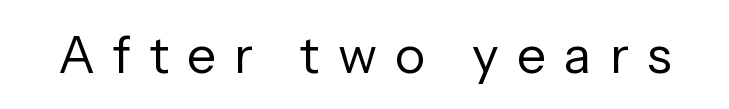
Lines of text with bare space underneath. Looks like regular typesetting: each glyph gets only the width it needs. Each stroke keeps to a modest, everyday thickness or less. The type sits square on the baseline with zero lean.
